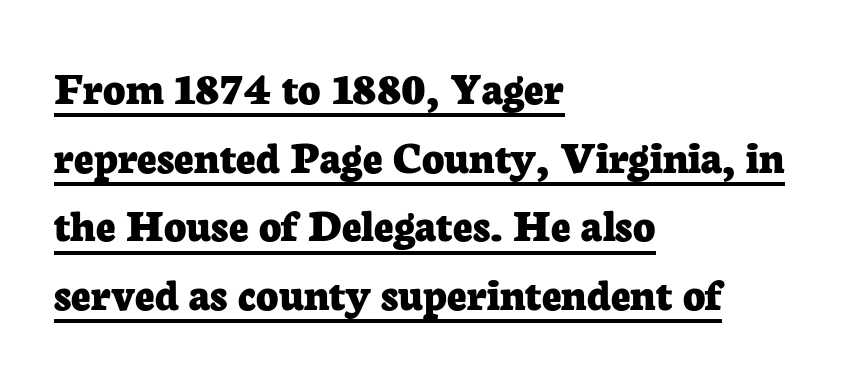
Does a line run under the words? Yes, clearly. Every letter is thick-stroked: bold, no question. The typesetter chose a ragged-right arrangement here. The face used here is proportionally spaced, like ordinary book or web type. This sample uses an upright cut, with every glyph sitting square on the baseline.
